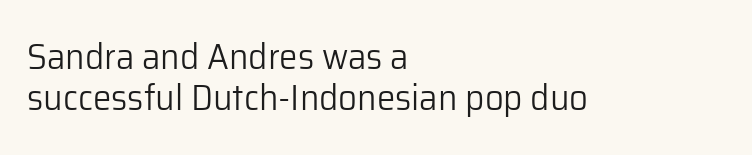
Descenders hang freely into open space. Serifs: no, the terminals of the letterforms are clean. Ordinary non-slanted type is in use. Is the type heavy? It reads as light-to-regular instead.
